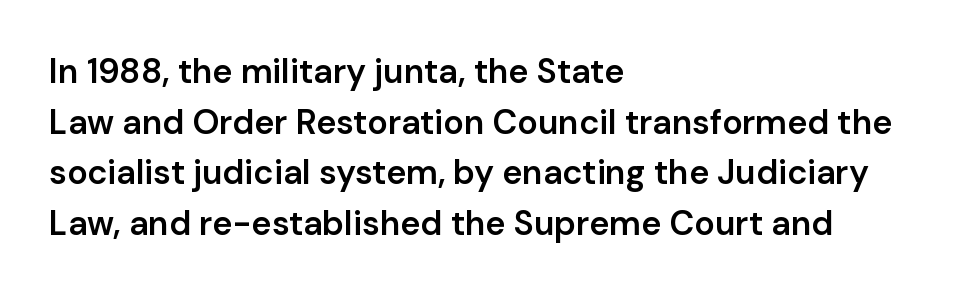
{"serif": "no", "italic": "no", "bold": "semi", "weight": "semibold", "width": "normal", "stroke_contrast": "low", "x_height": "medium", "monospaced": "no", "underline": "no", "align": "left", "line_spacing": "normal", "line_spacing_ratio": 1.49, "letter_spacing": "normal", "letter_spacing_em": 0.0, "glyph_px": 34}
